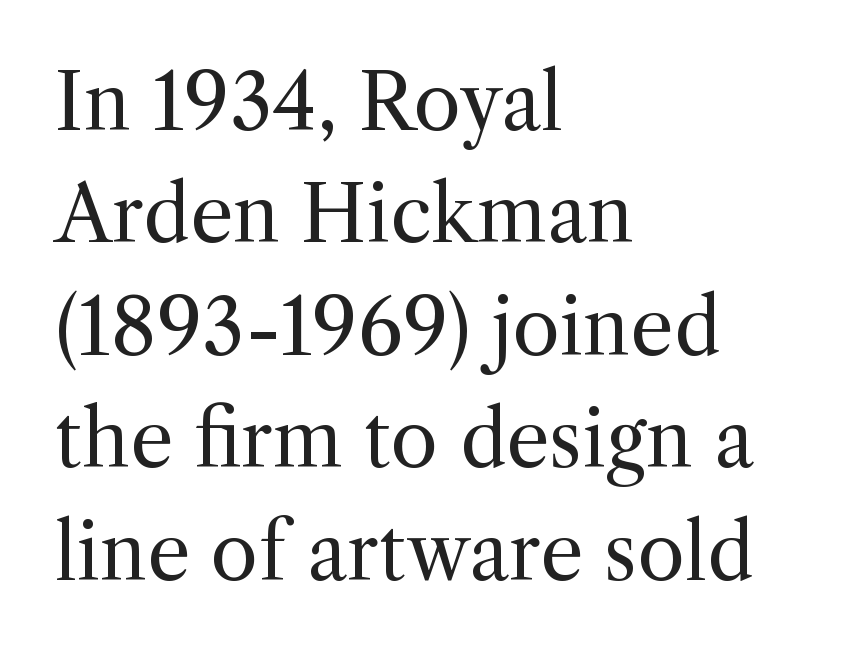
The image shows 77 px regular-weight serif type, upright; set left-aligned, normal line spacing (1.46x), normal letter spacing, not underlined; a medium x-height.
